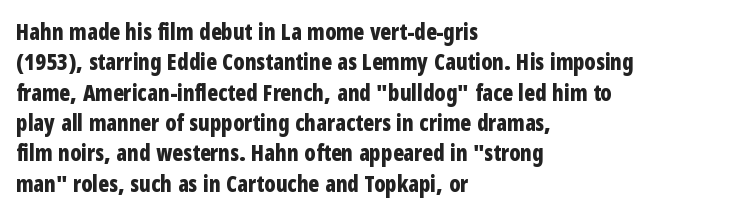
Q: Is the text bold? A: Yes.
Q: Is the text italic (slanted)? A: No, it is upright.
Q: Is the text underlined? A: No.
Q: How is the paragraph aligned? A: Left-aligned.
Q: Is the spacing between letters normal or unusually wide? A: Normal.
Q: Is the spacing between lines tight, normal or loose? A: Normal.
